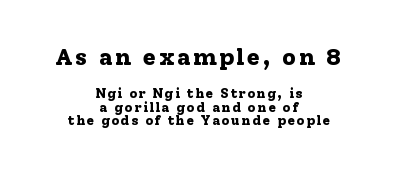
The image shows 24 px bold type, upright; set centered, tight line spacing (0.96x), not underlined; the first (top) block is 1.71x larger.
